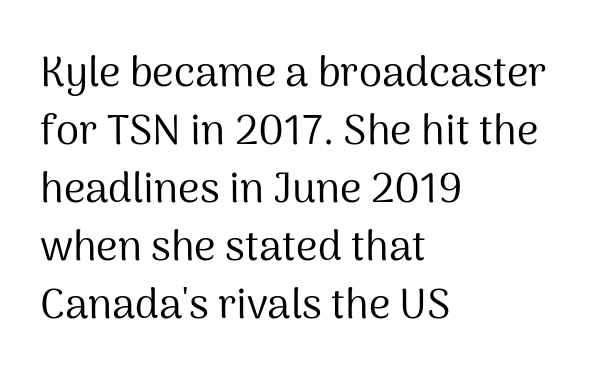
{"serif": "no", "italic": "no", "bold": "no", "weight": "regular", "width": "normal", "stroke_contrast": "medium", "x_height": "medium", "monospaced": "no", "underline": "no", "align": "left", "line_spacing": "normal", "line_spacing_ratio": 1.38, "letter_spacing": "normal", "letter_spacing_em": 0.0, "glyph_px": 42}
